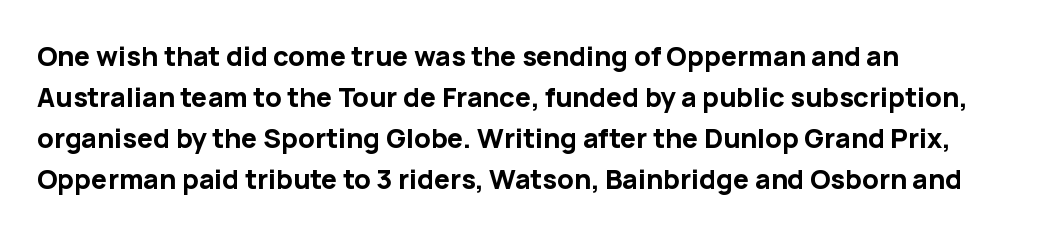
{"italic": "no", "bold": "yes", "underline": "no", "align": "left", "line_spacing": "normal", "line_spacing_ratio": 1.52, "letter_spacing": "normal", "letter_spacing_em": 0.0, "glyph_px": 27}
